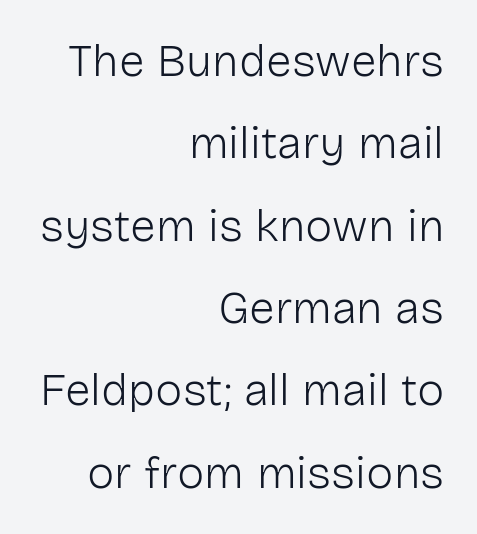
The image shows 46 px light sans-serif type, upright; set right-aligned, line spacing 1.79x, normal letter spacing, not underlined; low stroke contrast and a medium x-height.
